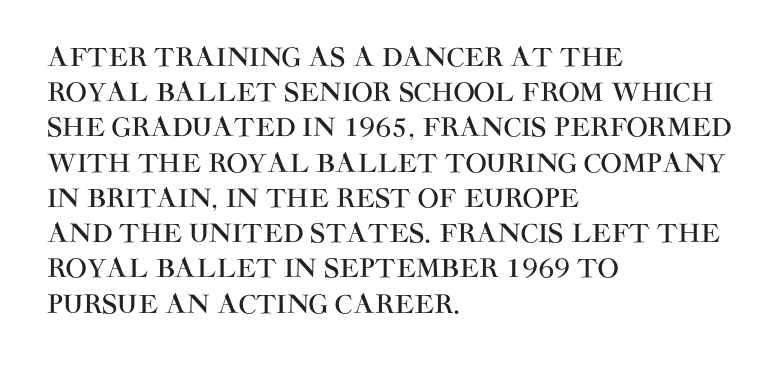
{"italic": "no", "underline": "no", "align": "left", "line_spacing": "normal", "line_spacing_ratio": 1.41, "letter_spacing": "normal", "letter_spacing_em": 0.0, "glyph_px": 25}
